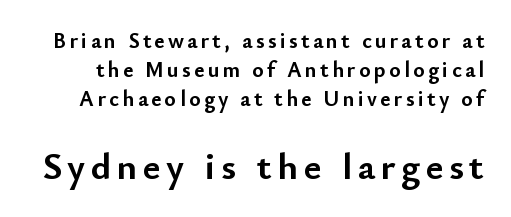
{"serif": "no", "italic": "no", "bold": "yes", "weight": "semibold", "width": "normal", "stroke_contrast": "low", "x_height": "small", "monospaced": "no", "underline": "no", "line_spacing": "normal", "line_spacing_ratio": 1.31, "larger_block": "second", "size_ratio": 1.73, "glyph_px": 38}
